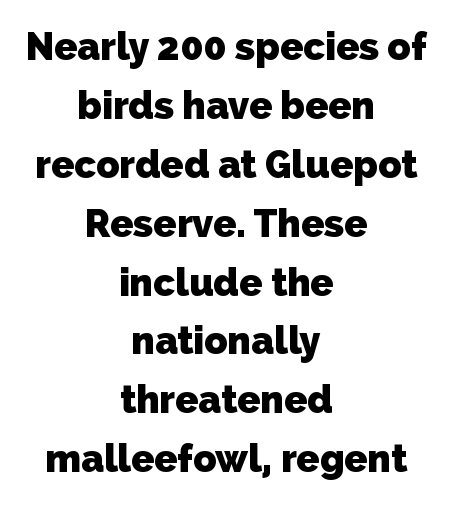
Q: Is the text bold? A: Yes.
Q: Is the typeface a serif or a sans-serif typeface? A: Sans-serif.
Q: Is the text underlined? A: No.
Q: How is the paragraph aligned? A: Centered.
Q: Is the spacing between letters normal or unusually wide? A: Normal.
Q: Is the spacing between lines tight, normal or loose? A: Normal.
Q: Width (condensed, normal, or wide)? A: Normal.
Q: Stroke contrast? A: Low.
Q: x-height? A: Medium.
Q: Monospaced? A: No.
